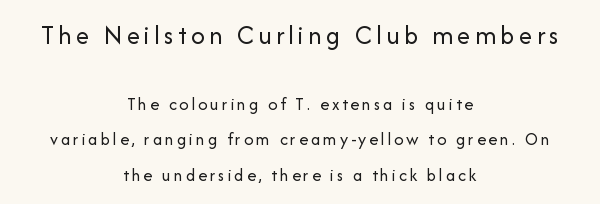
{"italic": "no", "bold": "no", "underline": "no", "align": "center", "line_spacing": "loose", "line_spacing_ratio": 1.97, "larger_block": "first", "size_ratio": 1.5, "glyph_px": 27}
